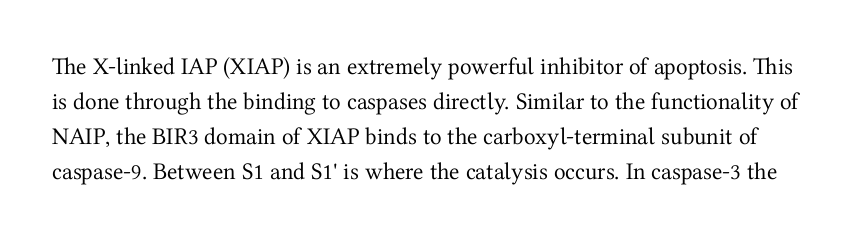
Italic? Not at all — the glyphs are vertical. The letters sit at their default tracking, neither squeezed nor spread. Vertically, the passage feels balanced, rows spaced as you'd expect. Quick note: underline off.
